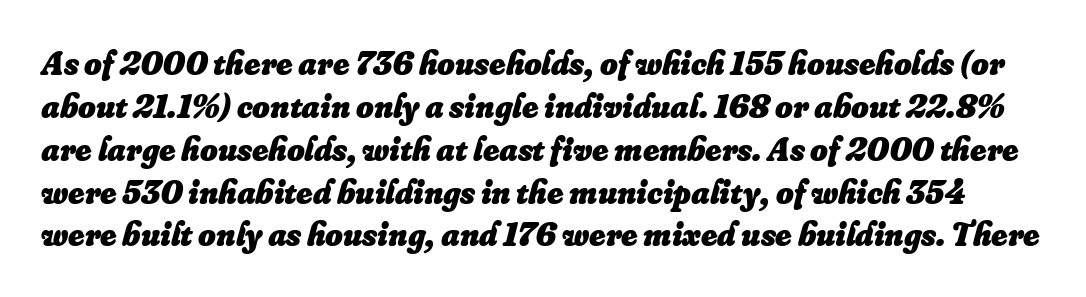
{"italic": "yes", "lean": "right", "slant_degrees": 16, "bold": "yes", "weight": "heavy", "width": "normal", "stroke_contrast": "low", "x_height": "small", "monospaced": "no", "underline": "no", "line_spacing": "normal", "line_spacing_ratio": 1.26, "letter_spacing": "normal", "letter_spacing_em": 0.0, "glyph_px": 34}
